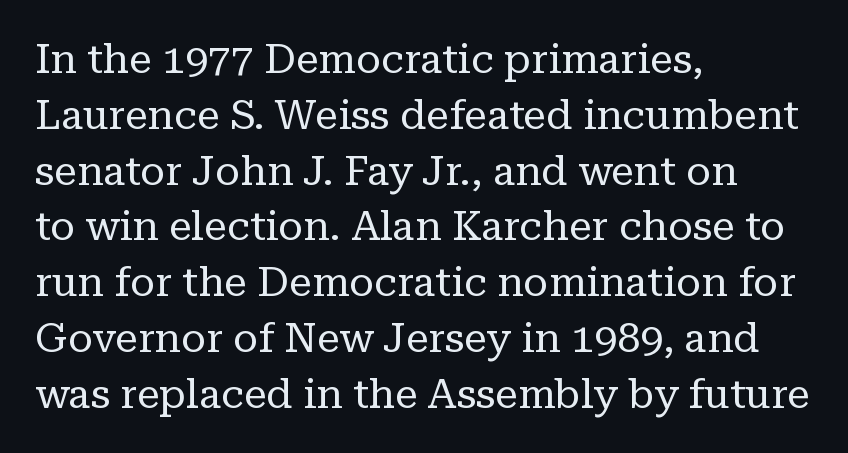
{"serif": "yes", "italic": "no", "bold": "no", "weight": "regular", "width": "normal", "stroke_contrast": "low", "x_height": "medium", "monospaced": "no", "underline": "no", "align": "left", "line_spacing": "normal", "line_spacing_ratio": 1.36, "letter_spacing": "normal", "letter_spacing_em": 0.0, "glyph_px": 41}
